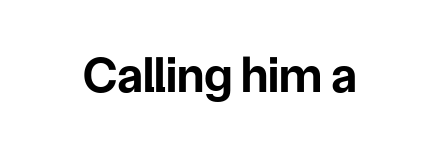
The image shows 50 px bold sans-serif type, upright; set normal letter spacing, not underlined; low stroke contrast and a medium x-height.
